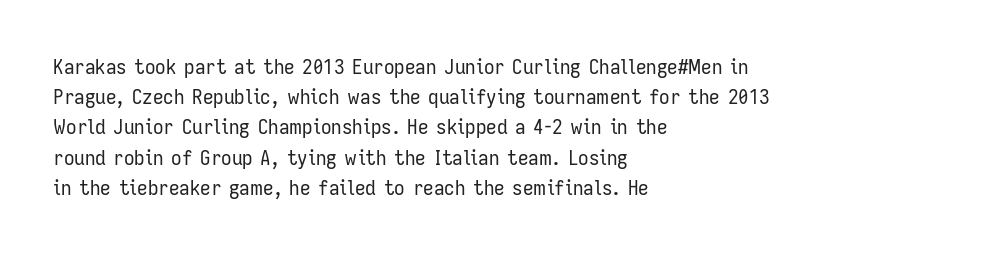
Regarding leading, the lines here are spaced in the standard way. Underline: absent. A classic flush-left, rag-right setting is used for this passage. Every character sits straight up, as roman type does.
